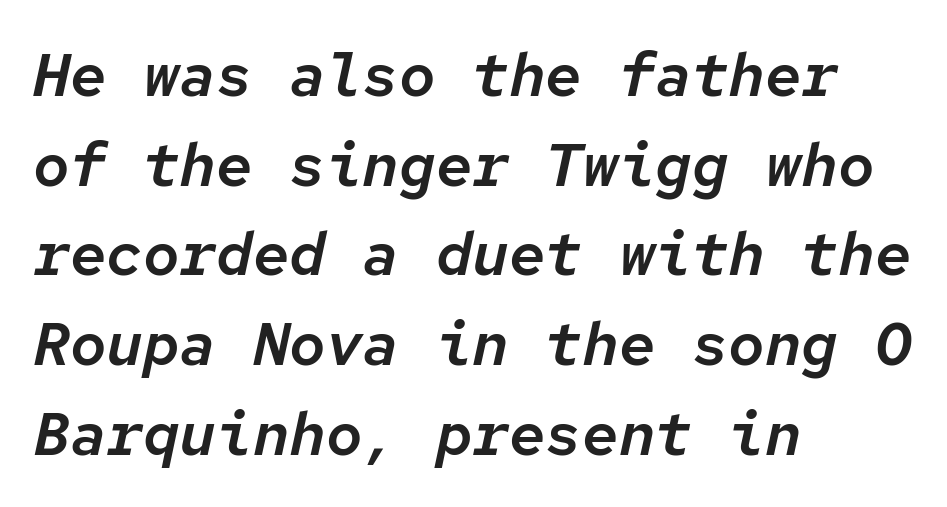
Q: Is the text italic (slanted)? A: Yes, it leans right by about 12 degrees.
Q: Is the text underlined? A: No.
Q: How is the paragraph aligned? A: Left-aligned.
Q: Is the spacing between letters normal or unusually wide? A: Normal.
Q: Is the spacing between lines tight, normal or loose? A: Normal.
Q: Width (condensed, normal, or wide)? A: Normal.
Q: Stroke contrast? A: Low.
Q: x-height? A: Medium.
Q: Monospaced? A: Yes.
